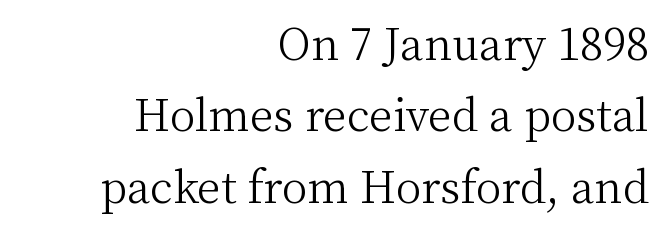
The image shows 43 px light serif type, upright; set right-aligned, normal line spacing (1.66x), normal letter spacing, not underlined; medium stroke contrast and a medium x-height.
